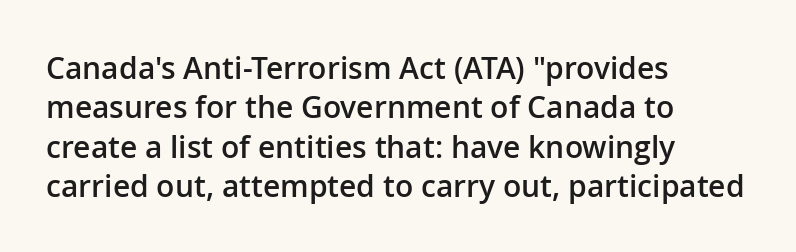
Q: Is the text bold? A: Semi-bold.
Q: Is the text italic (slanted)? A: No, it is upright.
Q: Is the typeface a serif or a sans-serif typeface? A: Sans-serif.
Q: Is the text underlined? A: No.
Q: How is the paragraph aligned? A: Left-aligned.
Q: Is the spacing between letters normal or unusually wide? A: Normal.
Q: Is the spacing between lines tight, normal or loose? A: Normal.
Q: Width (condensed, normal, or wide)? A: Normal.
Q: Stroke contrast? A: Low.
Q: x-height? A: Medium.
Q: Monospaced? A: No.
